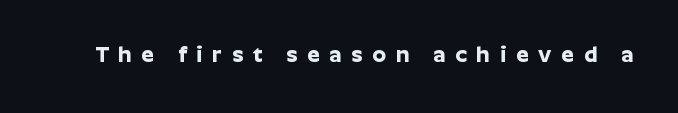
The image shows 22 px bold type, upright; set unusually wide letter spacing (+0.45 em), not underlined.
